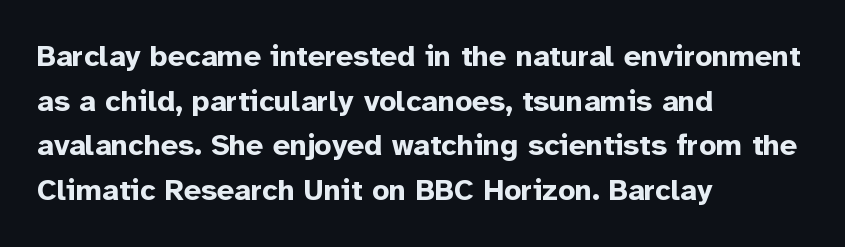
{"serif": "no", "italic": "no", "bold": "yes", "weight": "bold", "width": "normal", "stroke_contrast": "low", "x_height": "medium", "monospaced": "no", "underline": "no", "align": "left", "line_spacing": "normal", "line_spacing_ratio": 1.49, "letter_spacing": "normal", "letter_spacing_em": 0.0, "glyph_px": 30}
